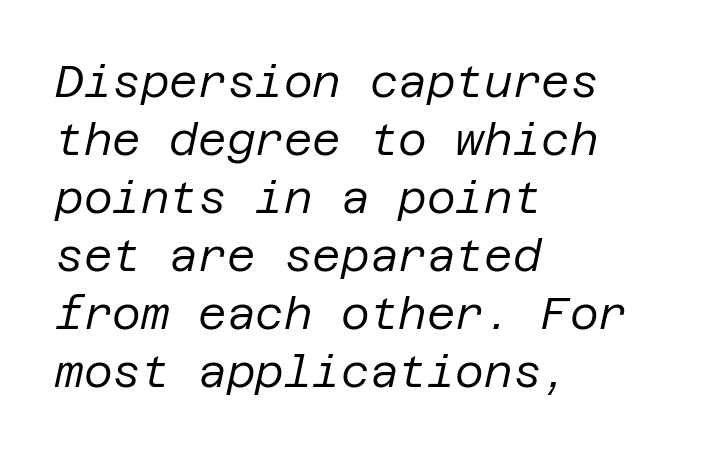
{"italic": "yes", "lean": "right", "slant_degrees": 12, "bold": "no", "weight": "regular", "width": "normal", "stroke_contrast": "low", "x_height": "large", "underline": "no", "align": "left", "line_spacing": "normal", "line_spacing_ratio": 1.32, "letter_spacing": "normal", "letter_spacing_em": 0.0, "glyph_px": 44}
